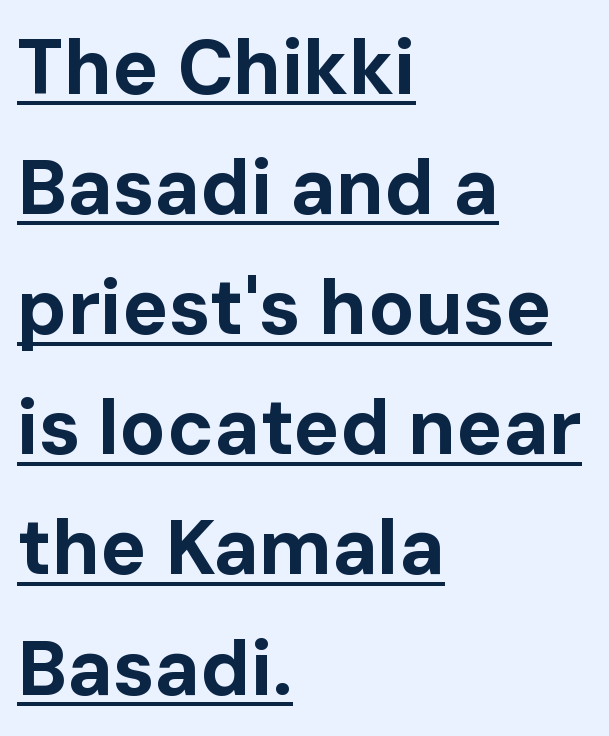
{"serif": "no", "italic": "no", "bold": "yes", "weight": "bold", "width": "normal", "stroke_contrast": "low", "x_height": "medium", "monospaced": "no", "underline": "yes", "align": "left", "line_spacing": "normal", "line_spacing_ratio": 1.56, "letter_spacing": "normal", "letter_spacing_em": 0.0, "glyph_px": 77}
